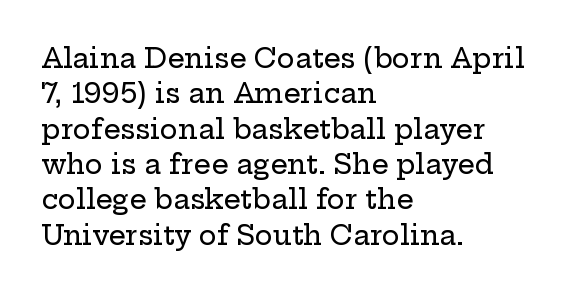
Interline gaps are of average width in this sample. The axis of the letterforms is exactly vertical. Casual observation: everything's shoved over to the left. These lines keep a tight, regular rhythm from letter to letter. Unmarked baselines from the first word to the last.
